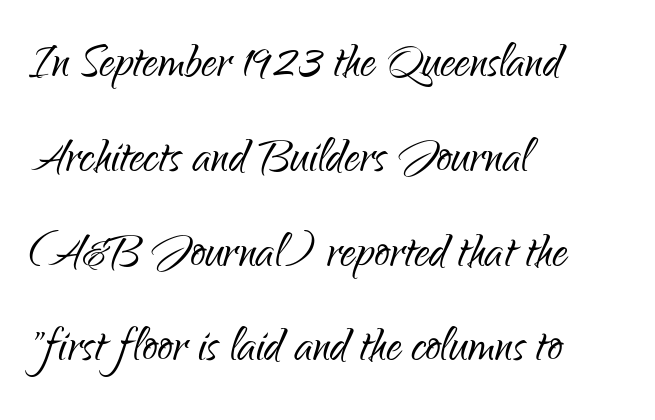
Q: Is the text bold? A: No.
Q: Is the text italic (slanted)? A: Yes.
Q: Is the typeface a serif or a sans-serif typeface? A: Sans-serif.
Q: Is the text underlined? A: No.
Q: How is the paragraph aligned? A: Left-aligned.
Q: Is the spacing between letters normal or unusually wide? A: Normal.
Q: Is the spacing between lines tight, normal or loose? A: Normal.
Q: Width (condensed, normal, or wide)? A: Condensed.
Q: Stroke contrast? A: Low.
Q: x-height? A: Small.
Q: Monospaced? A: No.
